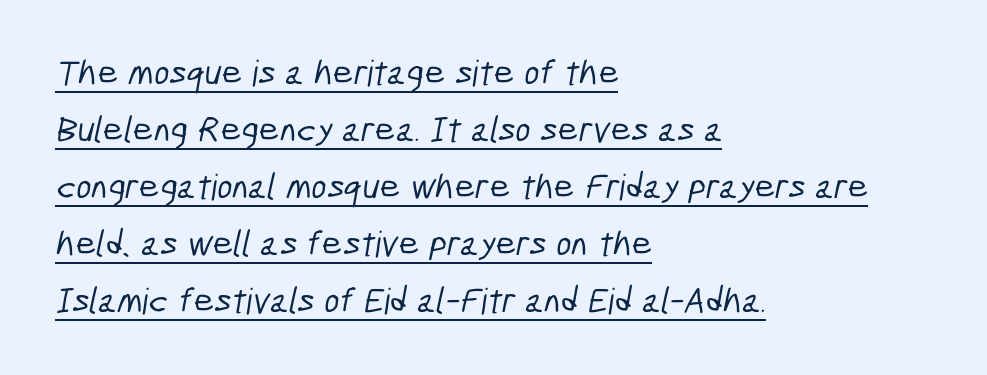
The image shows 36 px condensed sans-serif type; set left-aligned, normal line spacing (1.58x), normal letter spacing, underlined; low stroke contrast and a medium x-height.
